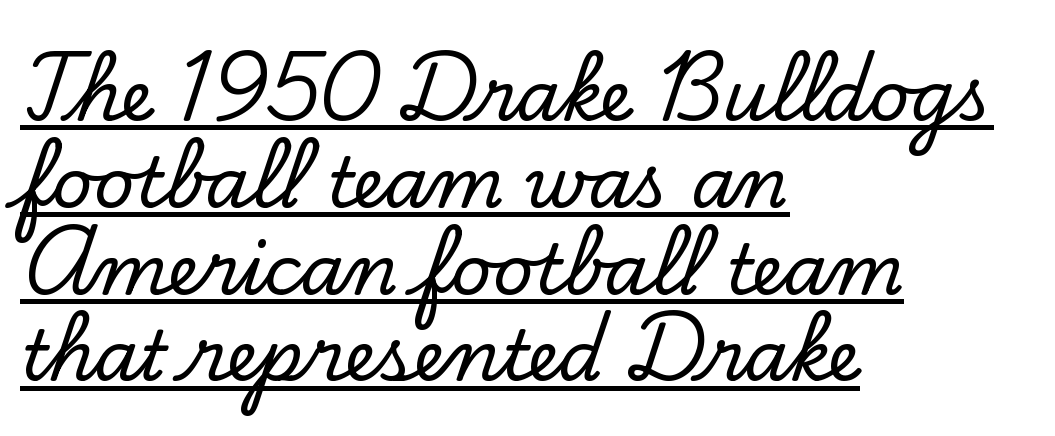
The designer went with a serif here, giving each stem small feet. Emphasis is given by a line drawn under the lettering. Note the varied advance widths — an 'i' is clearly narrower than an 'm'. The lines are quadded left. Spacing between characters is what you'd get straight out of the box.
